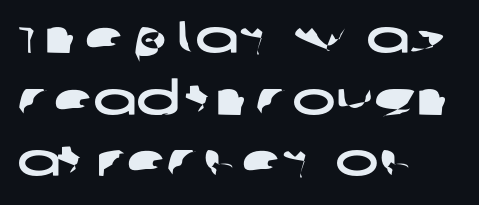
Q: Is the typeface a serif or a sans-serif typeface? A: Sans-serif.
Q: Is the text underlined? A: No.
Q: How is the paragraph aligned? A: Left-aligned.
Q: Is the spacing between letters normal or unusually wide? A: Normal.
Q: Is the spacing between lines tight, normal or loose? A: Normal.
Q: Width (condensed, normal, or wide)? A: Wide.
Q: Stroke contrast? A: Low.
Q: x-height? A: Large.
Q: Monospaced? A: No.
